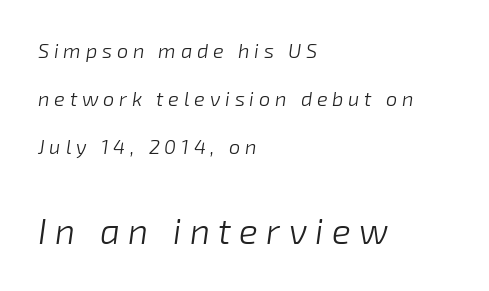
The image shows 35 px light type, italic (leaning right); set left-aligned, loose line spacing (2.39x), unusually wide letter spacing (+0.24 em), not underlined; the second (bottom) block is 1.75x larger; low stroke contrast and a medium x-height.
